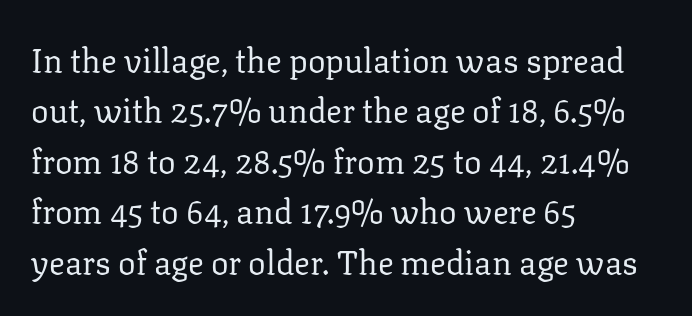
The image shows 33 px regular-weight serif type, upright; set left-aligned, normal line spacing (1.53x), normal letter spacing, not underlined; low stroke contrast and a medium x-height.
